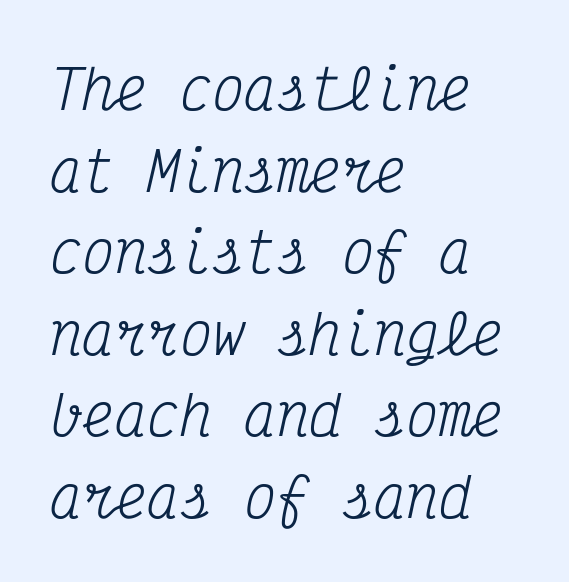
The image shows 54 px regular-weight, condensed serif type, italic (leaning right), monospaced; set left-aligned, normal line spacing (1.51x), normal letter spacing, not underlined; medium stroke contrast and a medium x-height.
